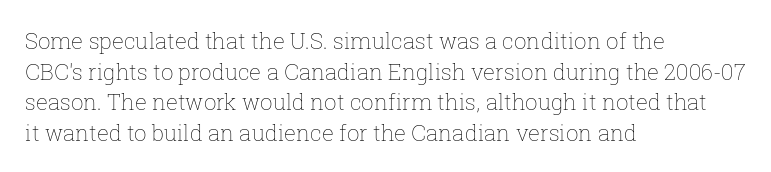
{"italic": "no", "bold": "no", "underline": "no", "align": "left", "line_spacing": "normal", "line_spacing_ratio": 1.39, "letter_spacing": "normal", "letter_spacing_em": 0.0, "glyph_px": 22}
